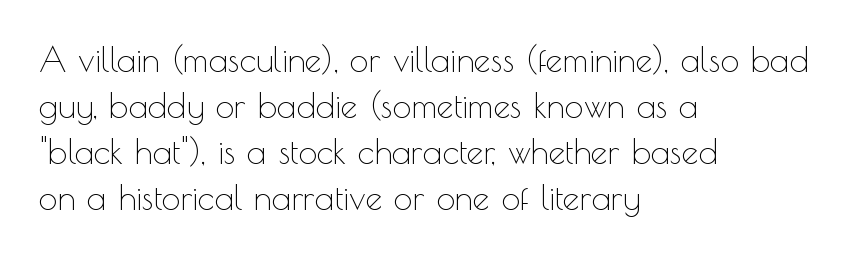
Q: Is the text bold? A: No.
Q: Is the text italic (slanted)? A: No, it is upright.
Q: Is the typeface a serif or a sans-serif typeface? A: Sans-serif.
Q: Is the text underlined? A: No.
Q: How is the paragraph aligned? A: Left-aligned.
Q: Is the spacing between letters normal or unusually wide? A: Normal.
Q: Is the spacing between lines tight, normal or loose? A: Normal.
Q: Width (condensed, normal, or wide)? A: Normal.
Q: x-height? A: Small.
Q: Monospaced? A: No.
